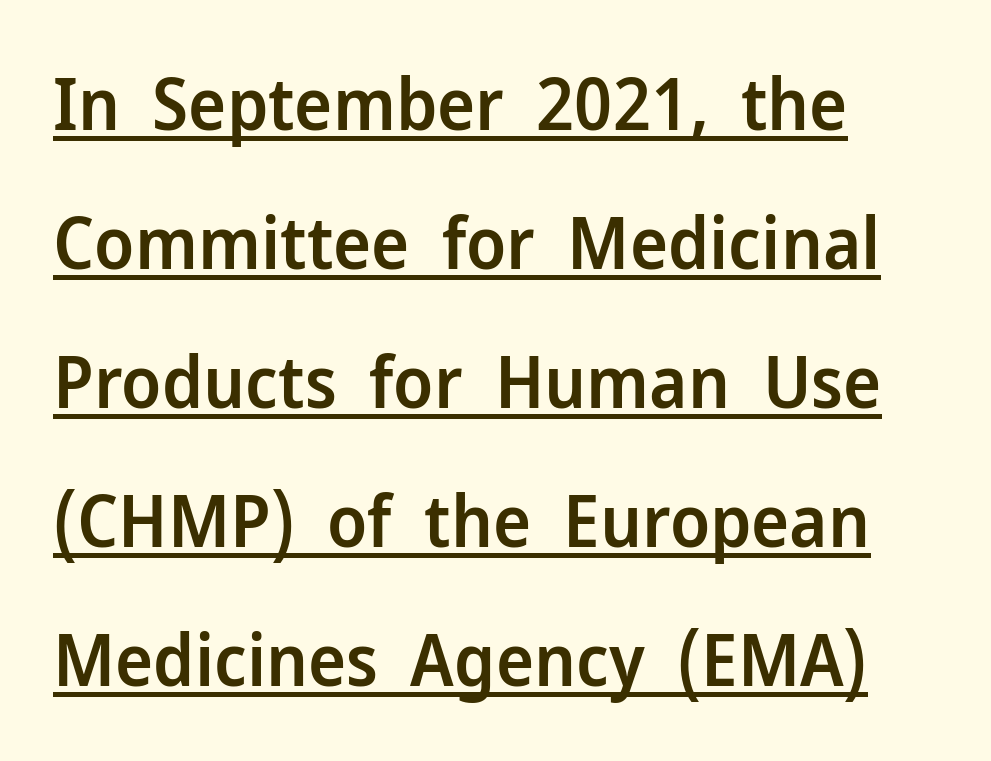
{"serif": "no", "italic": "no", "bold": "semi", "weight": "semibold", "width": "normal", "stroke_contrast": "low", "x_height": "medium", "monospaced": "no", "underline": "yes", "align": "left", "line_spacing": "loose", "line_spacing_ratio": 1.93, "letter_spacing": "normal", "letter_spacing_em": 0.0, "glyph_px": 72}
